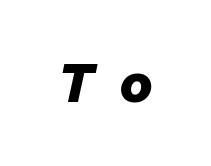
Has an underline been added? It has not. A typesetter would call this proportional, since set widths differ per character. The face used here has a pronounced slope to its letters. Here the glyphs are tracked loosely, breaking word shapes into spaced letters. Summary of weight: heavy, a full bold.
